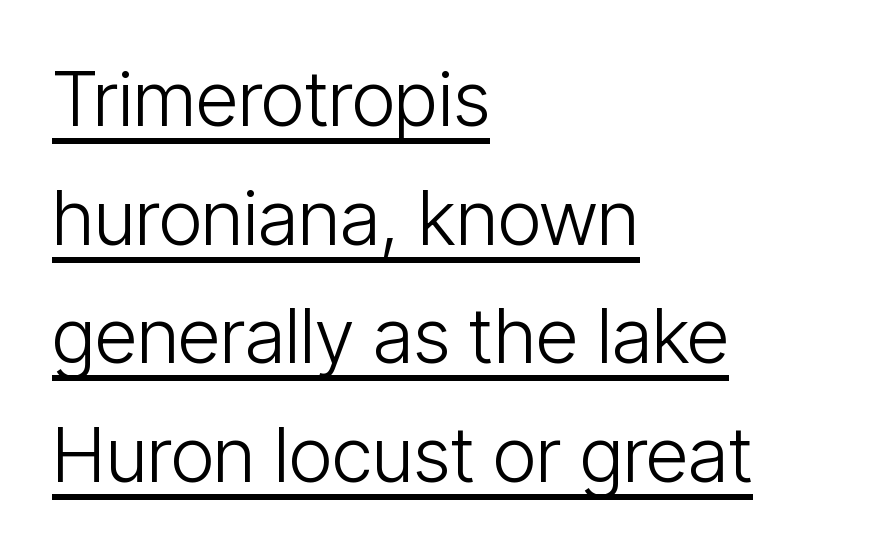
Character widths vary here, with narrow letters taking less room than wide ones. The type is set solid horizontally, with unmodified tracking. Bold? No — there's no thickening of the strokes. A continuous stroke trails under the words, as in a hyperlink.
